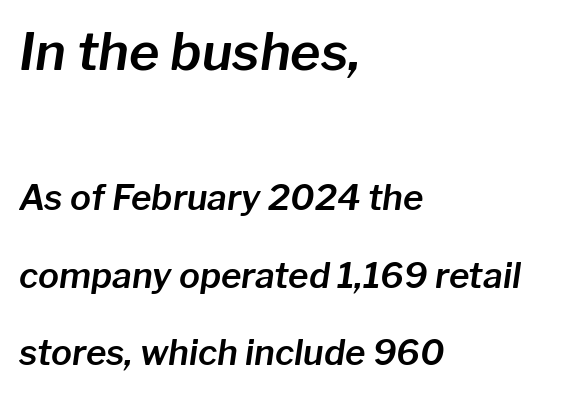
Descender tails drop into unmarked territory. The designer gave the opening block more size than the closing block. Spacing between characters is what you'd get straight out of the box. How would I describe the line gaps? Wide and relaxed.
